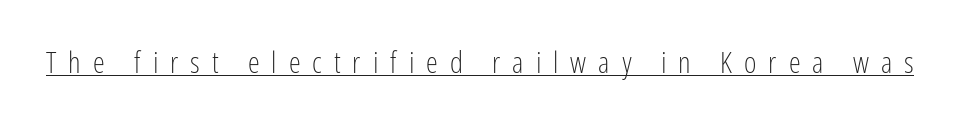
The image shows 30 px light, condensed sans-serif type, upright; set unusually wide letter spacing (+0.4 em), underlined; low stroke contrast and a medium x-height.
